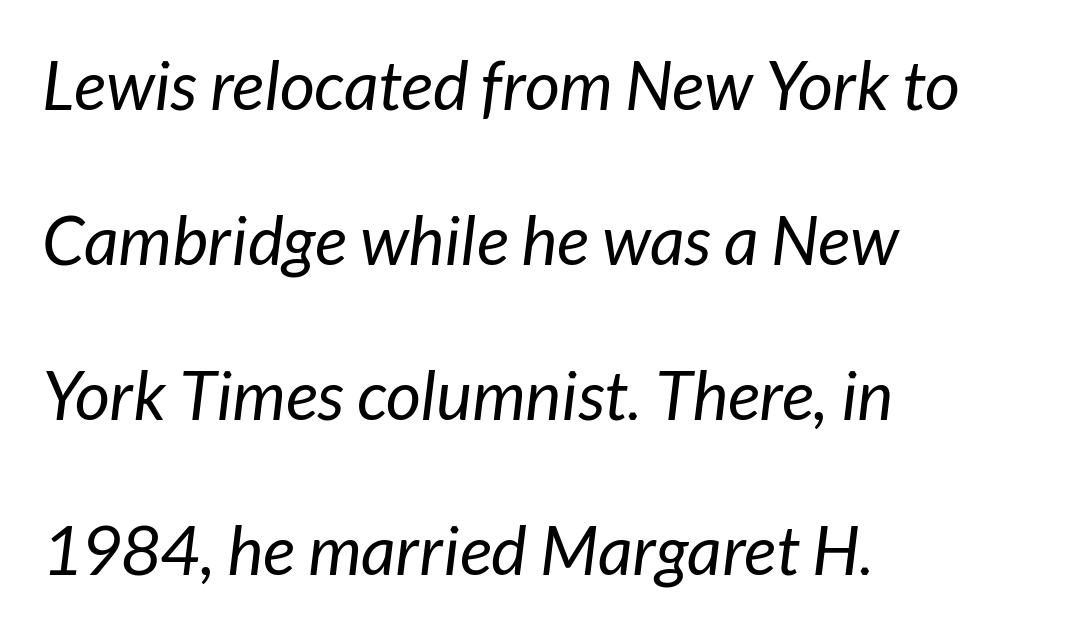
Q: Is the text bold? A: No.
Q: Is the text italic (slanted)? A: Yes, it leans right by about 7 degrees.
Q: Is the text underlined? A: No.
Q: How is the paragraph aligned? A: Left-aligned.
Q: Is the spacing between letters normal or unusually wide? A: Normal.
Q: Is the spacing between lines tight, normal or loose? A: Loose.
Q: Width (condensed, normal, or wide)? A: Normal.
Q: Stroke contrast? A: Low.
Q: x-height? A: Medium.
Q: Monospaced? A: No.
